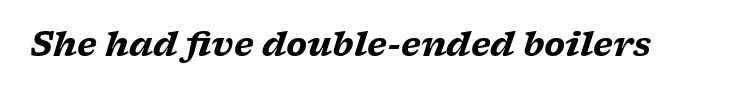
The image shows 33 px heavy, wide serif type, italic (leaning right); set normal letter spacing, not underlined; low stroke contrast and a medium x-height.
